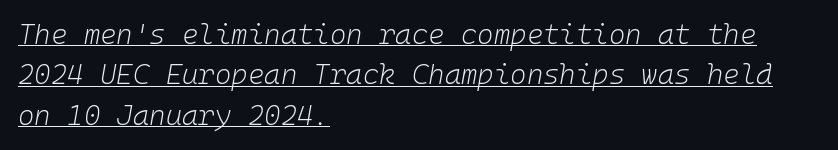
Q: Is the text bold? A: No.
Q: Is the text italic (slanted)? A: Yes, it leans right by about 10 degrees.
Q: Is the text underlined? A: Yes.
Q: How is the paragraph aligned? A: Left-aligned.
Q: Is the spacing between letters normal or unusually wide? A: Normal.
Q: Is the spacing between lines tight, normal or loose? A: Normal.
Q: Width (condensed, normal, or wide)? A: Normal.
Q: Stroke contrast? A: Low.
Q: x-height? A: Medium.
Q: Monospaced? A: Yes.
